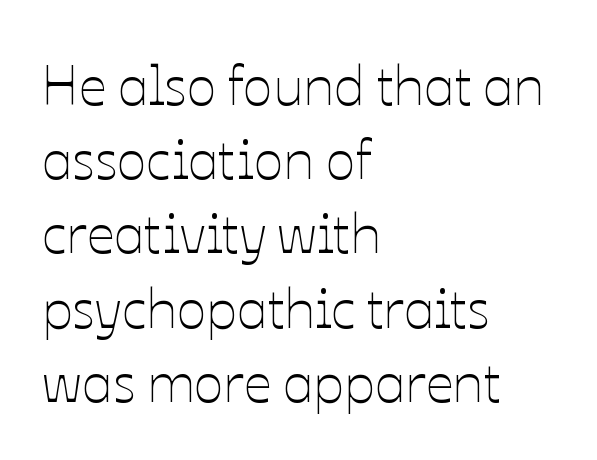
The image shows 55 px thin type, upright; set left-aligned, normal line spacing (1.35x), normal letter spacing, not underlined; low stroke contrast and a medium x-height.
